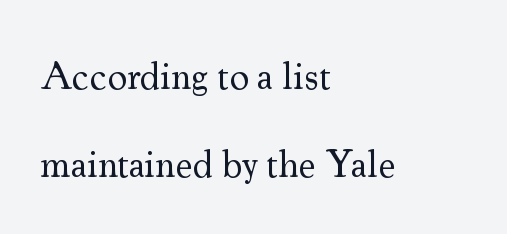
The image shows 39 px regular-weight serif type, upright; set left-aligned, loose line spacing (2.25x), normal letter spacing, not underlined; medium stroke contrast and a small x-height.
